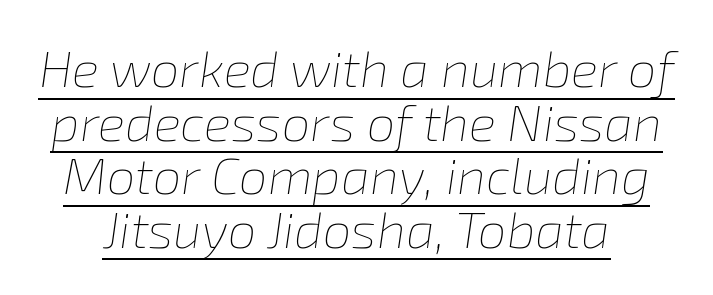
The vertical gap from one line to the next is small. On a weight scale, this lands at 450 or below. Honestly, the letter spacing is just normal — you wouldn't notice it. Caption: lettering with a line underneath. A typesetter would call this proportional, since set widths differ per character. The whole block is typeset with a tilt.
